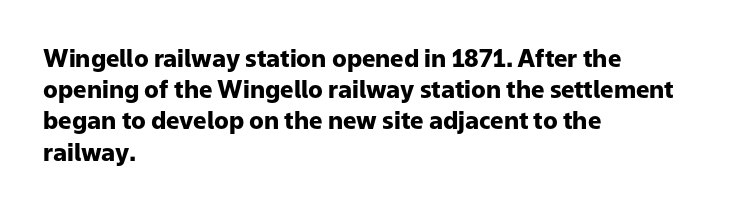
The image shows 24 px bold type, upright; set left-aligned, normal line spacing (1.3x), normal letter spacing, not underlined.
